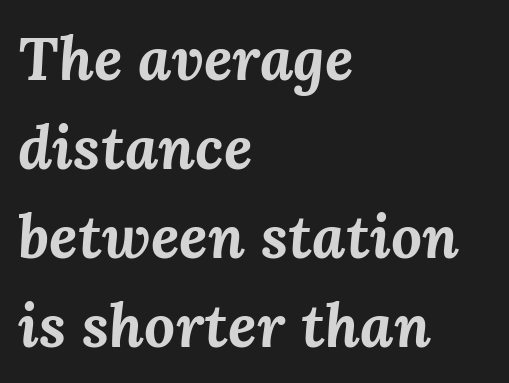
Q: Is the text bold? A: Yes.
Q: Is the text italic (slanted)? A: Yes, it leans right by about 3 degrees.
Q: Is the text underlined? A: No.
Q: How is the paragraph aligned? A: Left-aligned.
Q: Is the spacing between letters normal or unusually wide? A: Normal.
Q: Is the spacing between lines tight, normal or loose? A: Normal.
Q: Width (condensed, normal, or wide)? A: Normal.
Q: Stroke contrast? A: Medium.
Q: x-height? A: Medium.
Q: Monospaced? A: No.
